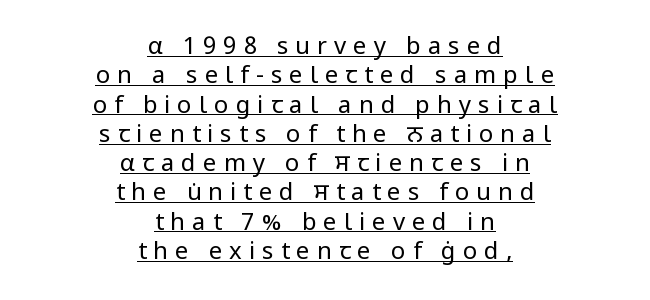
A typesetter would mark this as roman, not italic. Stems and bowls with no extra thickness — not bold. Leftover space on each line is divided equally before and after the words. Check the space under the baseline: a stroke is drawn there. Characters follow at a spacing far wider than the type designer built in.
